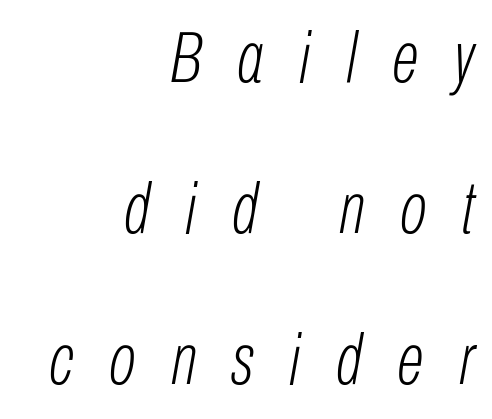
Q: Is the text bold? A: No.
Q: Is the text italic (slanted)? A: Yes, it leans right by about 10 degrees.
Q: Is the text underlined? A: No.
Q: How is the paragraph aligned? A: Right-aligned.
Q: Is the spacing between letters normal or unusually wide? A: Unusually wide.
Q: Is the spacing between lines tight, normal or loose? A: Loose.
Q: Width (condensed, normal, or wide)? A: Condensed.
Q: Stroke contrast? A: Low.
Q: x-height? A: Medium.
Q: Monospaced? A: No.
